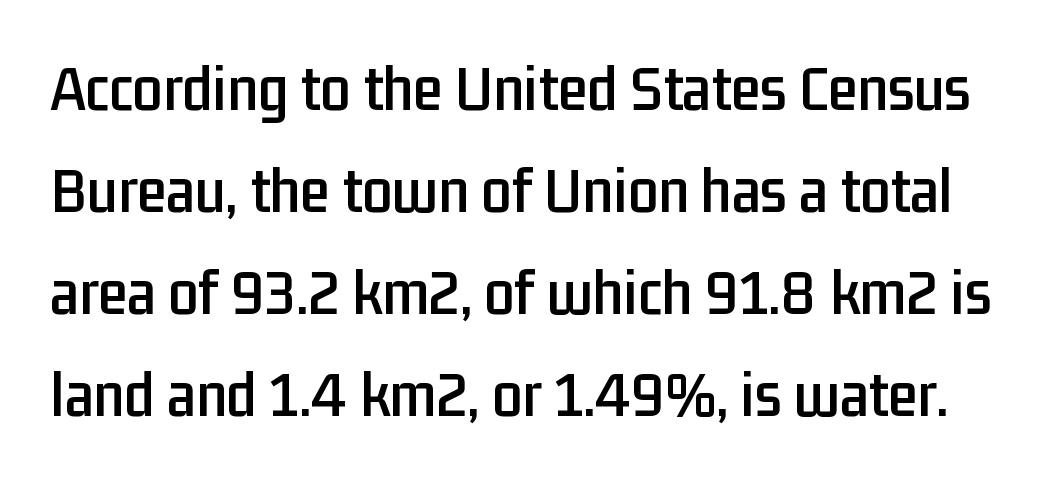
{"serif": "no", "italic": "no", "width": "condensed", "stroke_contrast": "low", "x_height": "medium", "monospaced": "no", "underline": "no", "line_spacing": "normal", "line_spacing_ratio": 1.52, "letter_spacing": "normal", "letter_spacing_em": 0.0, "glyph_px": 67}
